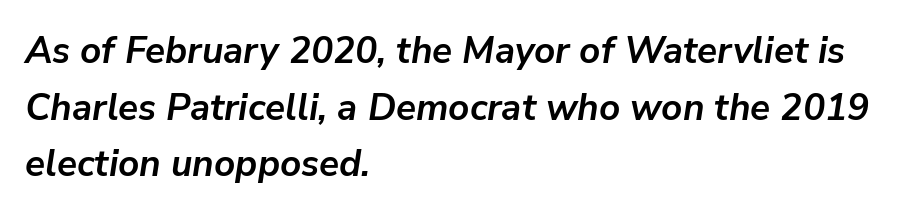
Q: Is the text bold? A: Yes.
Q: Is the text italic (slanted)? A: Yes, it leans right by about 9 degrees.
Q: Is the text underlined? A: No.
Q: How is the paragraph aligned? A: Left-aligned.
Q: Is the spacing between letters normal or unusually wide? A: Normal.
Q: Is the spacing between lines tight, normal or loose? A: Normal.
Q: Width (condensed, normal, or wide)? A: Normal.
Q: Stroke contrast? A: Low.
Q: x-height? A: Medium.
Q: Monospaced? A: No.
